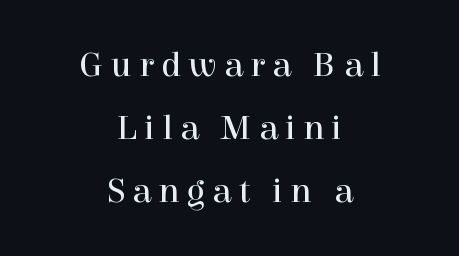
Q: Is the text bold? A: No.
Q: Is the text italic (slanted)? A: No, it is upright.
Q: Is the typeface a serif or a sans-serif typeface? A: Serif.
Q: Is the text underlined? A: No.
Q: How is the paragraph aligned? A: Centered.
Q: Is the spacing between letters normal or unusually wide? A: Unusually wide.
Q: Width (condensed, normal, or wide)? A: Normal.
Q: x-height? A: Medium.
Q: Monospaced? A: No.
